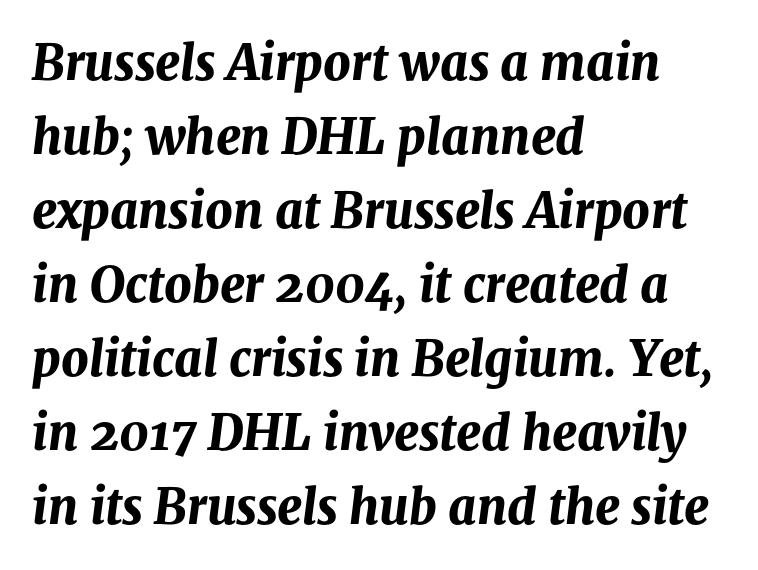
This sample is left-justified, so line endings fall wherever the words run out. Letters rest on an invisible, unmarked baseline. Characters are canted at an angle relative to the baseline's perpendicular. Short note: letters normally spaced. The block of text has a typical density, with ordinary space between rows.
